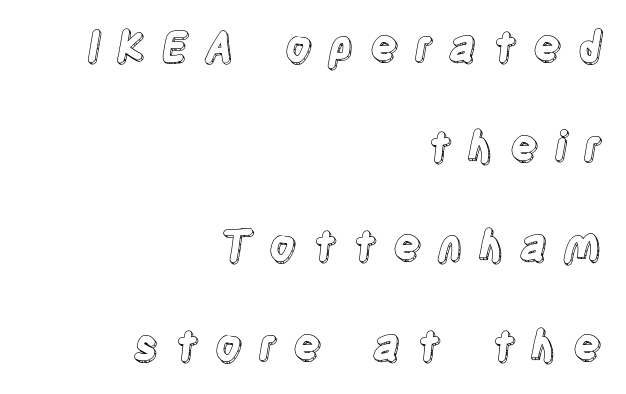
Do the characters align in a grid? No, the font is proportional. Quick note: interline space is abundant. Compared with typical body copy, the letter spacing here is much looser.
